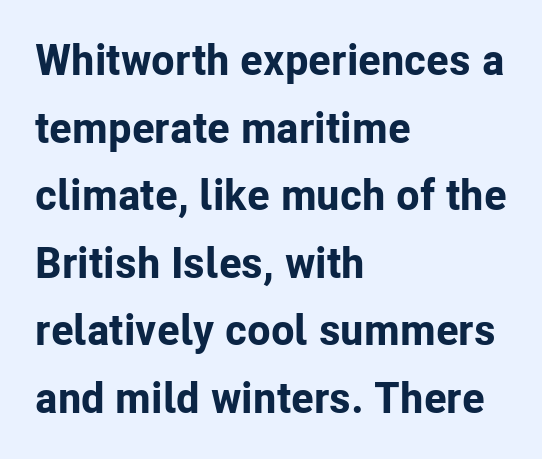
The image shows 43 px bold sans-serif type, upright; set left-aligned, normal line spacing (1.57x), normal letter spacing, not underlined; low stroke contrast and a medium x-height.
